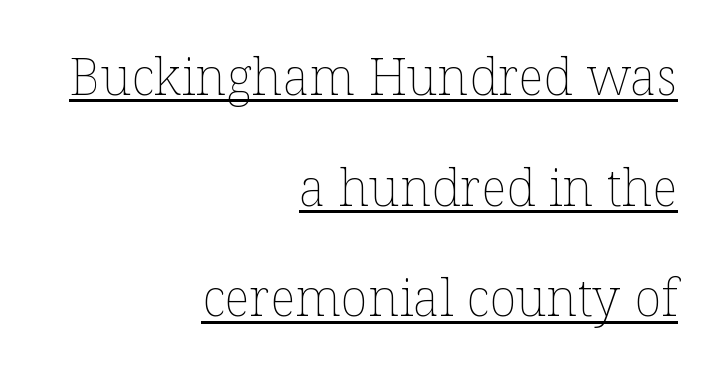
{"italic": "no", "bold": "no", "weight": "thin", "width": "normal", "stroke_contrast": "low", "x_height": "medium", "monospaced": "no", "underline": "yes", "align": "right", "line_spacing": "loose", "line_spacing_ratio": 2.17, "letter_spacing": "normal", "letter_spacing_em": 0.0, "glyph_px": 51}
